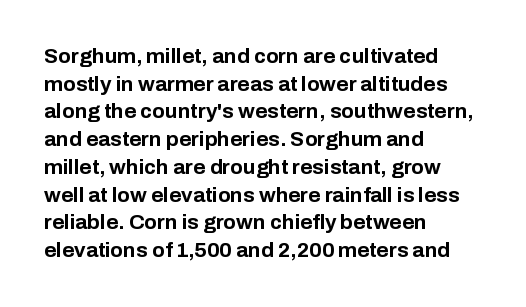
{"italic": "no", "bold": "yes", "underline": "no", "align": "left", "line_spacing": "normal", "line_spacing_ratio": 1.32, "letter_spacing": "normal", "letter_spacing_em": 0.0, "glyph_px": 21}
